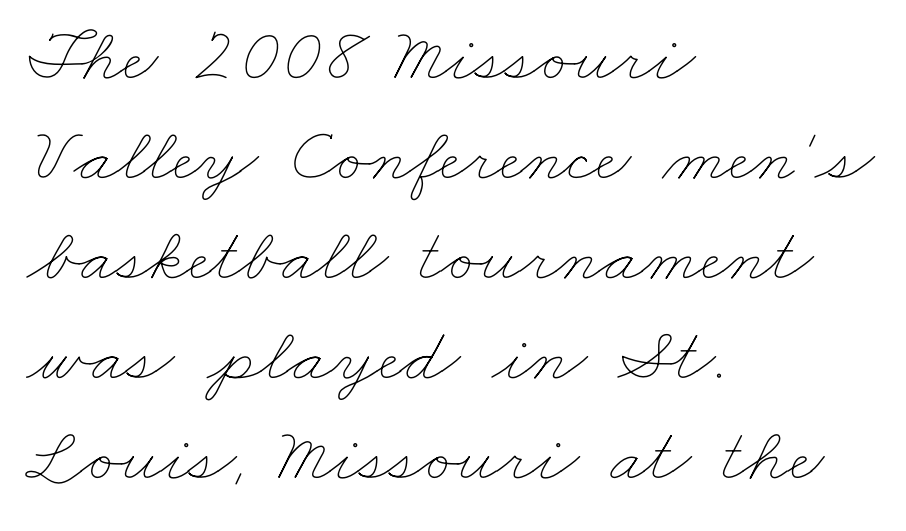
All the whitespace from short lines collects on the right. Here the designer chose a conventional face with non-uniform glyph widths. Normally led — the rows are evenly, conventionally spaced. Unmarked baselines from the first word to the last. The font is comparable to plain body text, perhaps lighter. Glyph-to-glyph distance matches everyday printed text.
